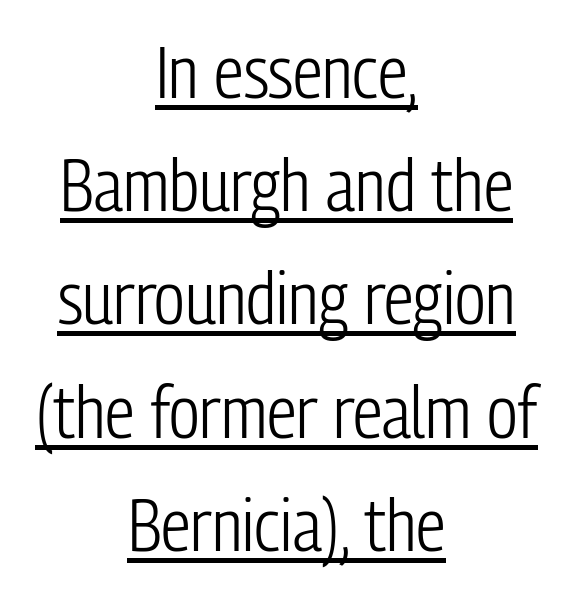
The rendering shows plain stroke endings on the letterforms — a sans-serif design. Whoever set this chose a conventional vertical rhythm. The face used here is proportionally spaced, like ordinary book or web type. The words here are underlined. Unbolded letterforms with no extra heft. Designer's note — italics off, roman on.
